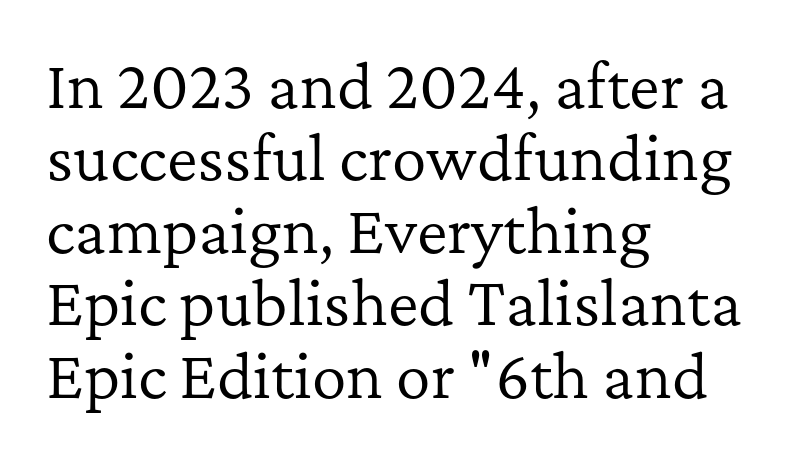
{"serif": "yes", "italic": "no", "bold": "no", "weight": "regular", "width": "normal", "stroke_contrast": "low", "x_height": "medium", "monospaced": "no", "underline": "no", "align": "left", "line_spacing": "normal", "line_spacing_ratio": 1.25, "letter_spacing": "normal", "letter_spacing_em": 0.0, "glyph_px": 58}
